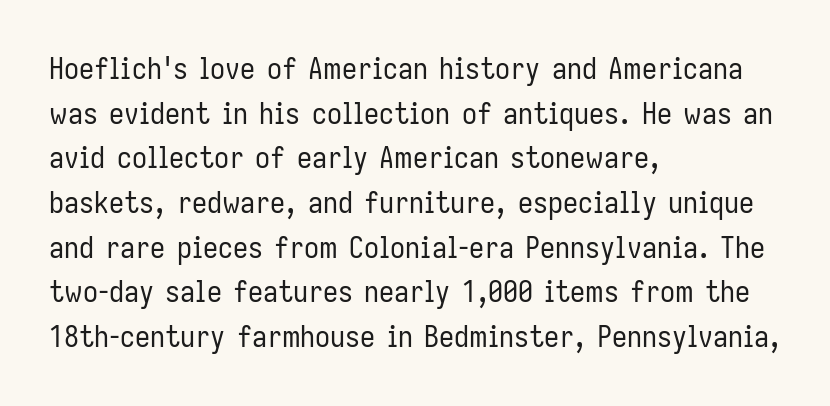
The image shows 30 px regular-weight, condensed sans-serif type, upright; set left-aligned, normal line spacing (1.49x), normal letter spacing, not underlined; low stroke contrast and a medium x-height.
